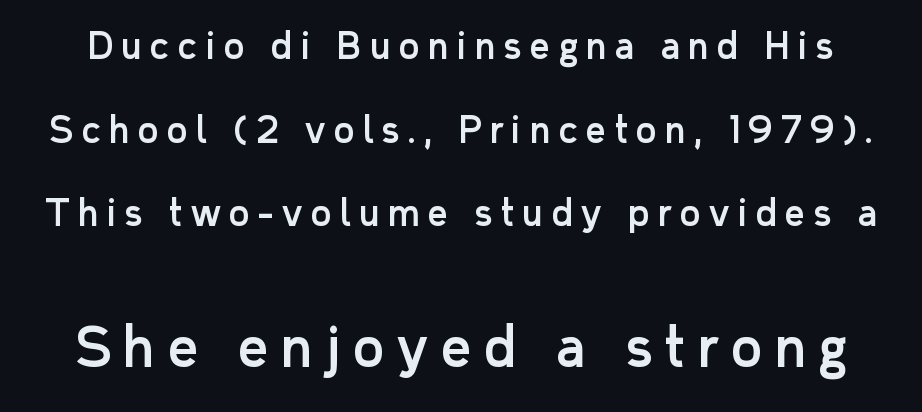
Q: Is the text italic (slanted)? A: No, it is upright.
Q: Is the typeface a serif or a sans-serif typeface? A: Sans-serif.
Q: Is the text underlined? A: No.
Q: Is the spacing between letters normal or unusually wide? A: Unusually wide.
Q: Is the spacing between lines tight, normal or loose? A: Loose.
Q: Which block of text is set in a larger size, the first (top) or the second (bottom)? A: The second (bottom) one.
Q: Width (condensed, normal, or wide)? A: Normal.
Q: Stroke contrast? A: Low.
Q: x-height? A: Medium.
Q: Monospaced? A: No.
